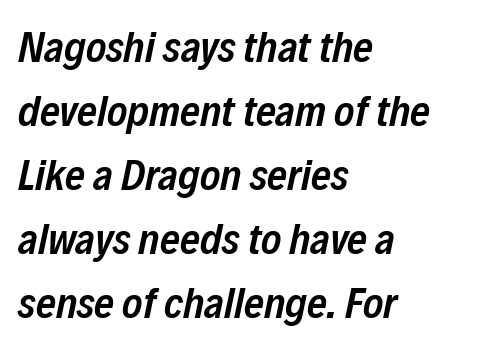
The image shows 43 px semibold, condensed type, italic (leaning right); set left-aligned, normal line spacing (1.49x), normal letter spacing, not underlined; low stroke contrast and a medium x-height.
